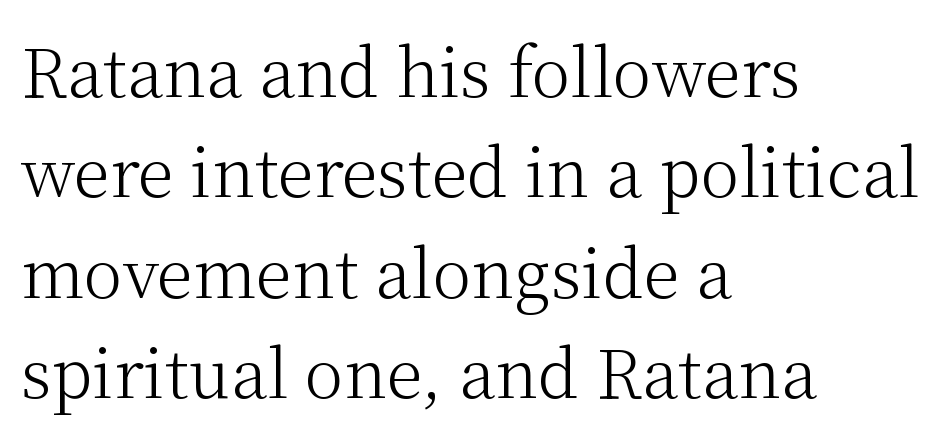
Q: Is the text bold? A: No.
Q: Is the text italic (slanted)? A: No, it is upright.
Q: Is the typeface a serif or a sans-serif typeface? A: Serif.
Q: Is the text underlined? A: No.
Q: How is the paragraph aligned? A: Left-aligned.
Q: Is the spacing between letters normal or unusually wide? A: Normal.
Q: Is the spacing between lines tight, normal or loose? A: Normal.
Q: Width (condensed, normal, or wide)? A: Normal.
Q: Stroke contrast? A: Medium.
Q: x-height? A: Medium.
Q: Monospaced? A: No.
